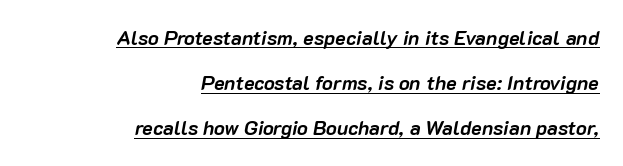
{"italic": "yes", "lean": "right", "slant_degrees": 10, "bold": "yes", "underline": "yes", "align": "right", "line_spacing": "loose", "line_spacing_ratio": 2.26, "letter_spacing": "normal", "letter_spacing_em": 0.0, "glyph_px": 20}
